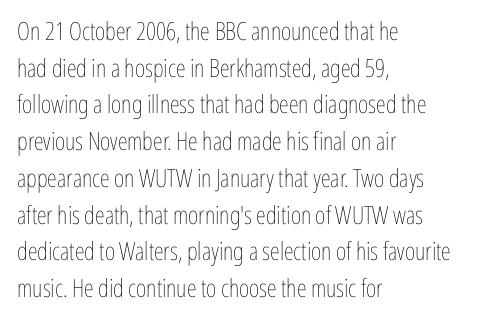
Weight: in the light-to-regular range. In CSS terms this would be text-align: left. The letters stand straight up with perfectly vertical stems. Each new line begins a customary step beneath the previous one. Characters follow at the spacing the type designer built in.
